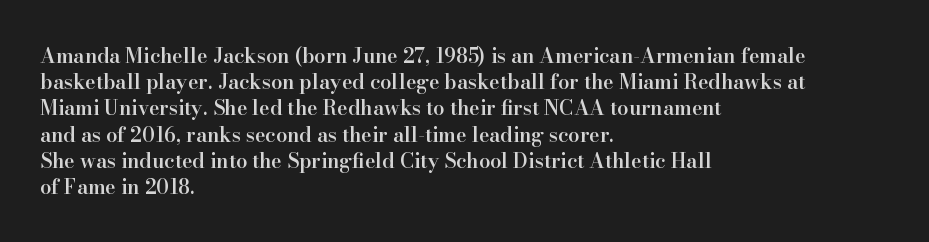
In terms of letterspacing, this is plain default setting. Leftover space on each line is placed entirely after the last word. When letters stand straight like this, we call the style roman or upright. Firm but not heavy-handed strokes: this text is semibold.
